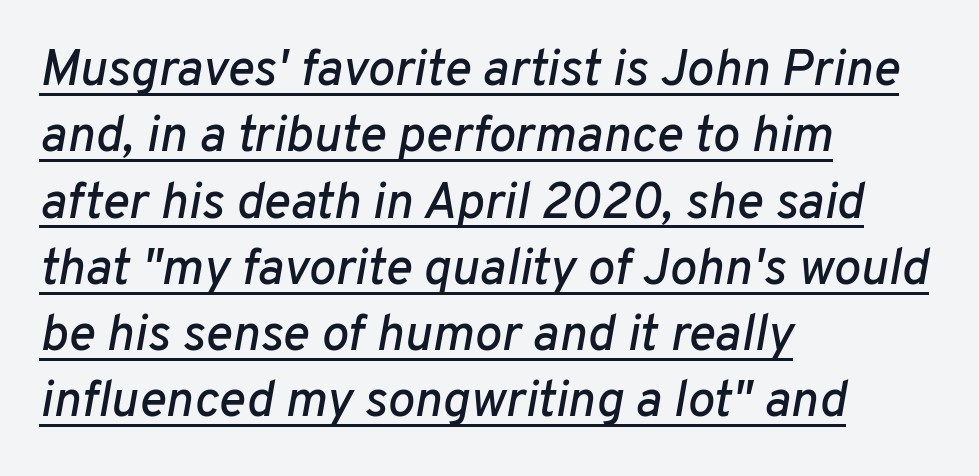
{"italic": "yes", "lean": "right", "slant_degrees": 10, "width": "normal", "stroke_contrast": "low", "x_height": "medium", "monospaced": "no", "underline": "yes", "align": "left", "line_spacing": "normal", "line_spacing_ratio": 1.3, "letter_spacing": "normal", "letter_spacing_em": 0.0, "glyph_px": 51}
